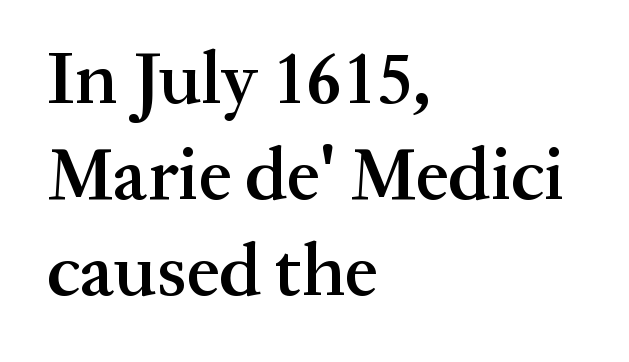
Notice how the passage keeps a crisp vertical edge on the left only. Normally led — the rows are evenly, conventionally spaced. This sample uses a serif face. The passage shown is typed in a proportional face where columns would drift.
